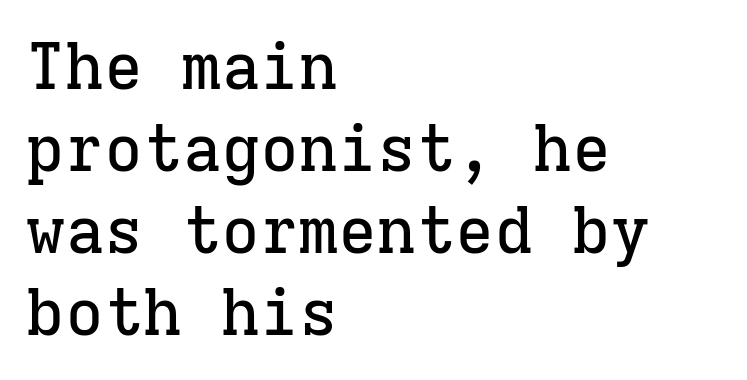
The passage shown has conventional tracking throughout. The gap between lines stays unmarked. The font family rendered here belongs to the serif group. Students, observe: this is what conventionally led text looks like.
